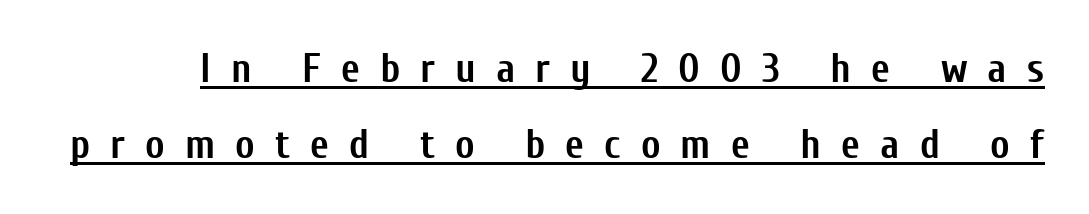
The image shows 41 px semibold, condensed sans-serif type, upright; set line spacing 1.85x, unusually wide letter spacing (+0.49 em), underlined; low stroke contrast and a medium x-height.
